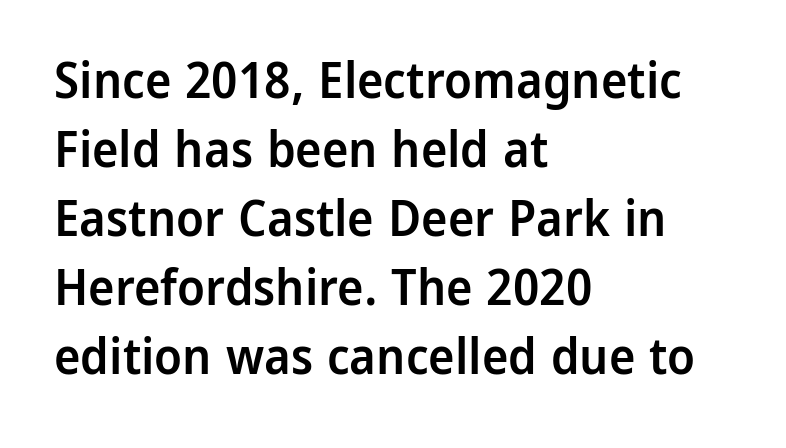
{"serif": "no", "italic": "no", "bold": "semi", "weight": "semibold", "width": "normal", "stroke_contrast": "low", "x_height": "medium", "monospaced": "no", "underline": "no", "align": "left", "line_spacing": "normal", "line_spacing_ratio": 1.38, "letter_spacing": "normal", "letter_spacing_em": 0.0, "glyph_px": 50}
